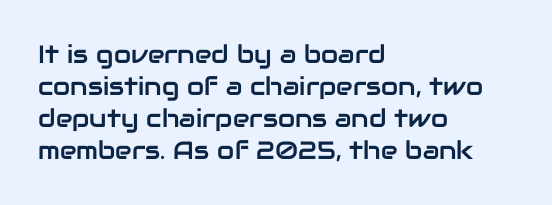
The image shows 25 px text type, upright; set left-aligned, normal line spacing (1.28x), normal letter spacing, not underlined.
